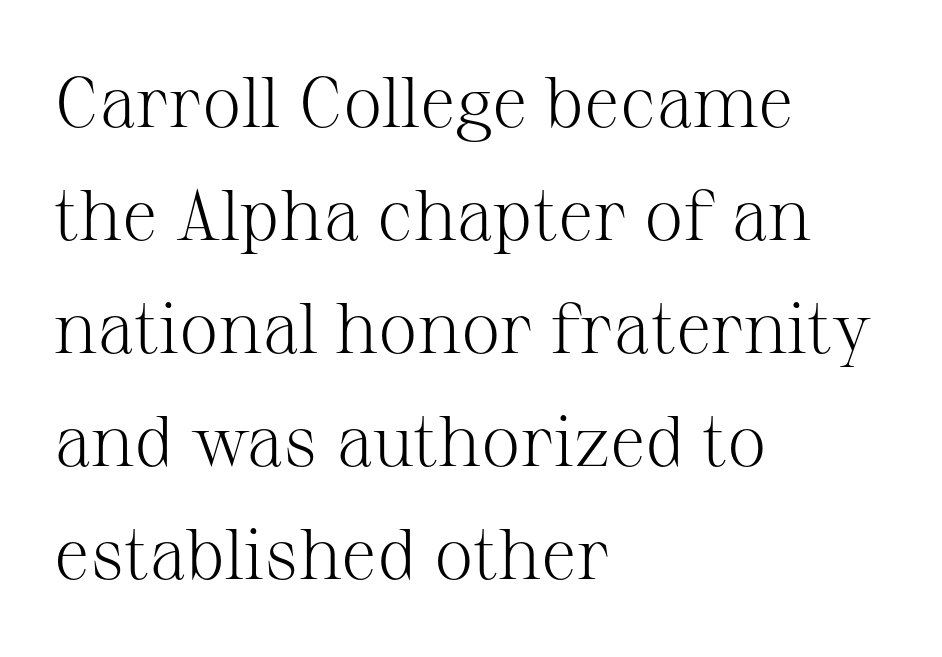
Q: Is the text bold? A: No.
Q: Is the text italic (slanted)? A: No, it is upright.
Q: Is the typeface a serif or a sans-serif typeface? A: Serif.
Q: Is the text underlined? A: No.
Q: How is the paragraph aligned? A: Left-aligned.
Q: Is the spacing between letters normal or unusually wide? A: Normal.
Q: Is the spacing between lines tight, normal or loose? A: Normal.
Q: Width (condensed, normal, or wide)? A: Normal.
Q: Stroke contrast? A: Medium.
Q: x-height? A: Medium.
Q: Monospaced? A: No.
